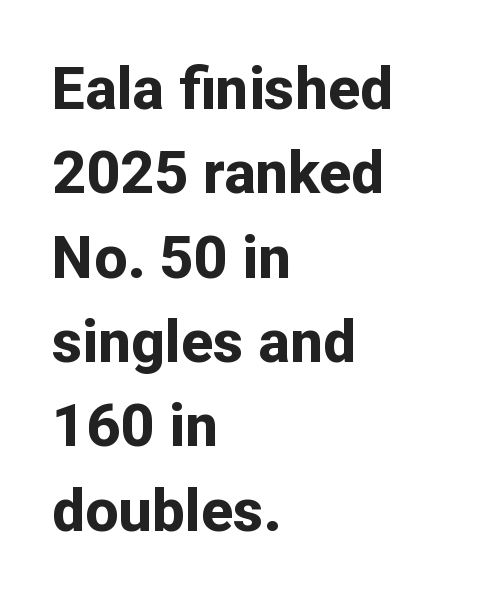
You could not count columns in this text — the font is proportionally spaced. The vertical gap from one line to the next is medium. These words are printed bold, with thick strokes throughout. Note: no serifs on the glyphs.
